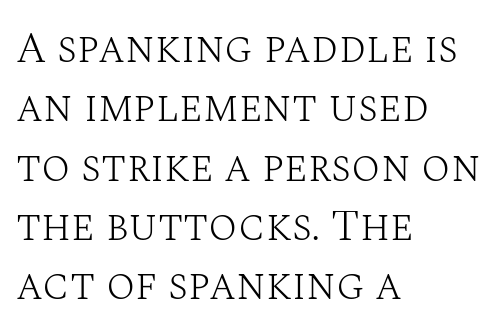
The image shows 43 px light serif type, upright; set left-aligned, normal line spacing (1.38x), normal letter spacing, not underlined; medium stroke contrast and a large x-height.
